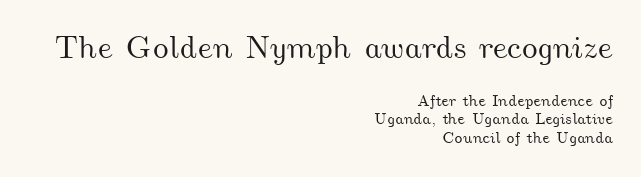
The image shows 32 px wide type; set right-aligned, line spacing 1.16x, normal letter spacing, not underlined; the first (top) block is 2.0x larger; medium stroke contrast and a small x-height.
